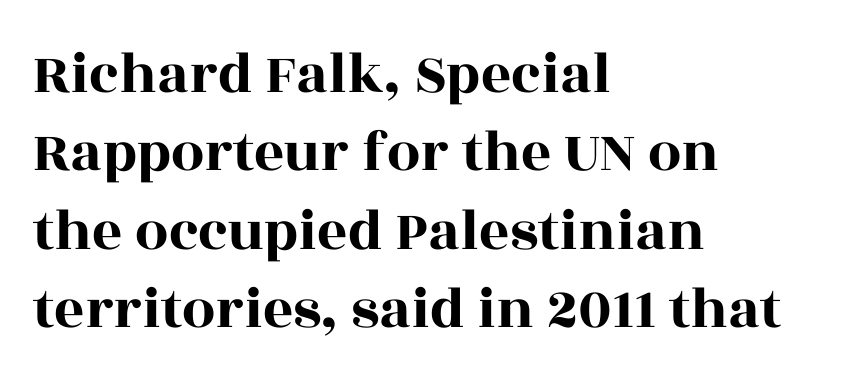
Check where the strokes stop: tiny serifs finish them off. What stands out about the letter spacing? Nothing — it is the standard amount. These lines are rendered in a variable-pitch font. The rows are spaced the way most documents space them. Nope, not italic — everything's standing straight.
